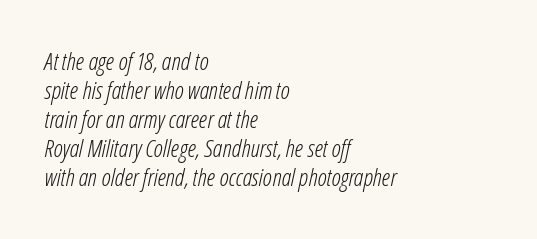
The type is set solid horizontally, with unmodified tracking. The strip under each line holds only bare page. This reads as an unemphasized weight, regular at the heaviest. Line beginnings align vertically; line endings do not. Quick note: italic.
